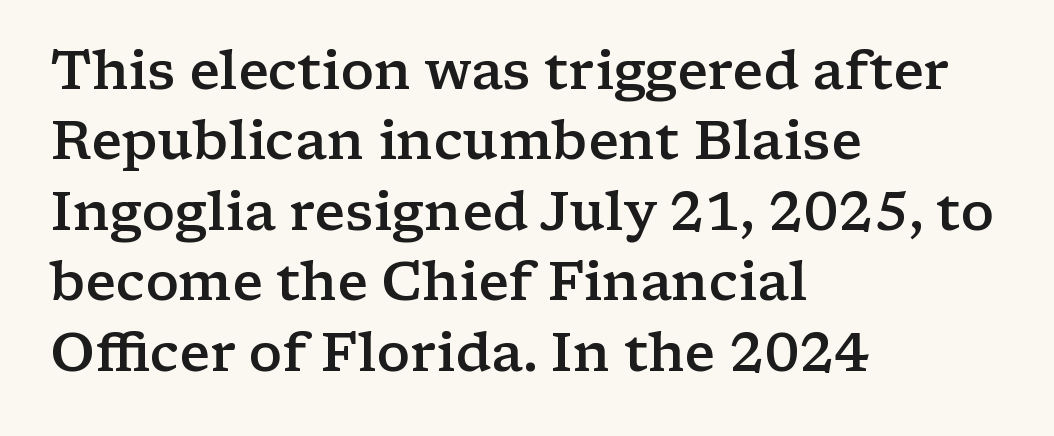
Q: Is the text bold? A: Semi-bold.
Q: Is the text italic (slanted)? A: No, it is upright.
Q: Is the typeface a serif or a sans-serif typeface? A: Serif.
Q: Is the text underlined? A: No.
Q: How is the paragraph aligned? A: Left-aligned.
Q: Is the spacing between letters normal or unusually wide? A: Normal.
Q: Is the spacing between lines tight, normal or loose? A: Normal.
Q: Width (condensed, normal, or wide)? A: Wide.
Q: Stroke contrast? A: Low.
Q: x-height? A: Medium.
Q: Monospaced? A: No.
